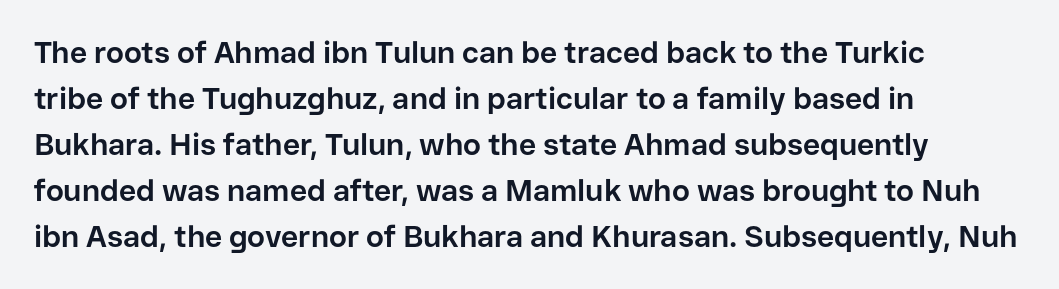
Q: Is the text bold? A: Yes.
Q: Is the text italic (slanted)? A: No, it is upright.
Q: Is the typeface a serif or a sans-serif typeface? A: Sans-serif.
Q: Is the text underlined? A: No.
Q: How is the paragraph aligned? A: Left-aligned.
Q: Is the spacing between letters normal or unusually wide? A: Normal.
Q: Is the spacing between lines tight, normal or loose? A: Normal.
Q: Width (condensed, normal, or wide)? A: Normal.
Q: Stroke contrast? A: Low.
Q: x-height? A: Medium.
Q: Monospaced? A: No.
